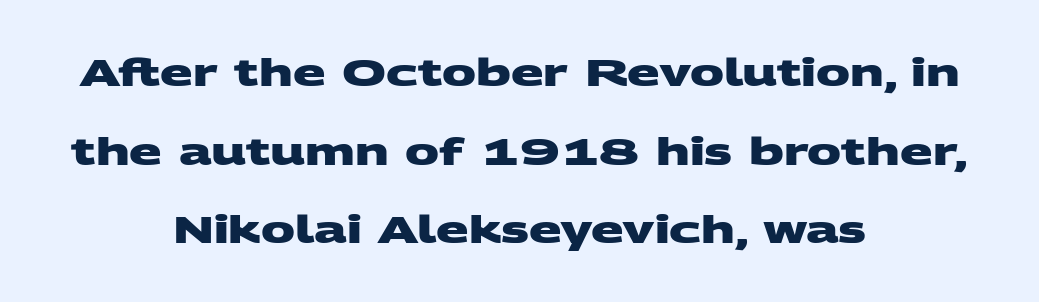
The image shows 38 px heavy, wide sans-serif type; set centered, loose line spacing (2.07x), normal letter spacing, not underlined; medium stroke contrast and a large x-height.
